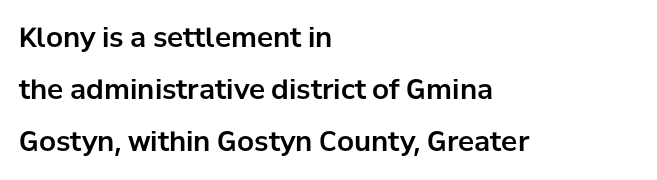
These lines keep a tight, regular rhythm from letter to letter. The passage shown is not underscored anywhere. Left-aligned paragraph, ragged on the right. What's the leading like? Stretched, with rows far apart. Does the lettering tilt? It doesn't — this is upright.
